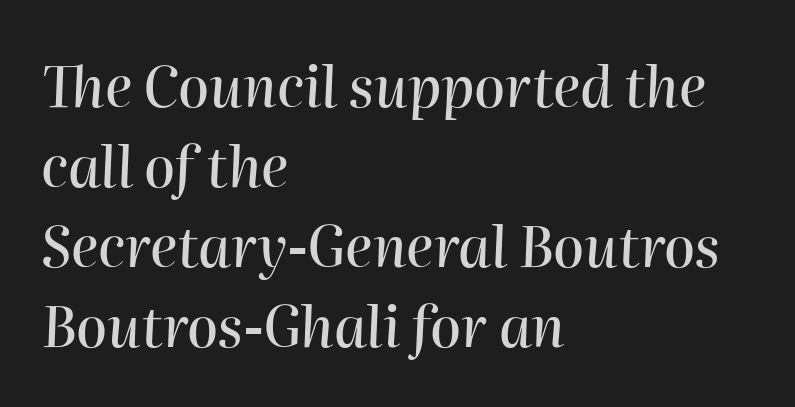
{"italic": "yes", "lean": "right", "slant_degrees": 2, "width": "normal", "stroke_contrast": "high", "x_height": "medium", "monospaced": "no", "underline": "no", "align": "left", "line_spacing": "normal", "line_spacing_ratio": 1.43, "letter_spacing": "normal", "letter_spacing_em": 0.0, "glyph_px": 56}
